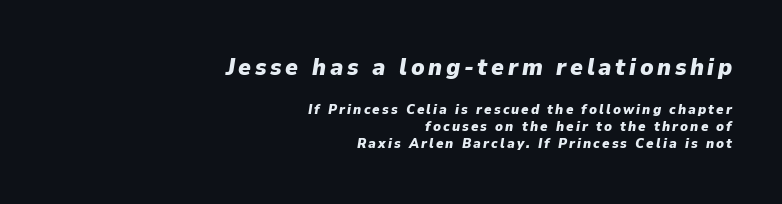
The image shows 24 px bold type, italic (leaning right); set right-aligned, line spacing 1.23x, not underlined; the first (top) block is 1.71x larger.
